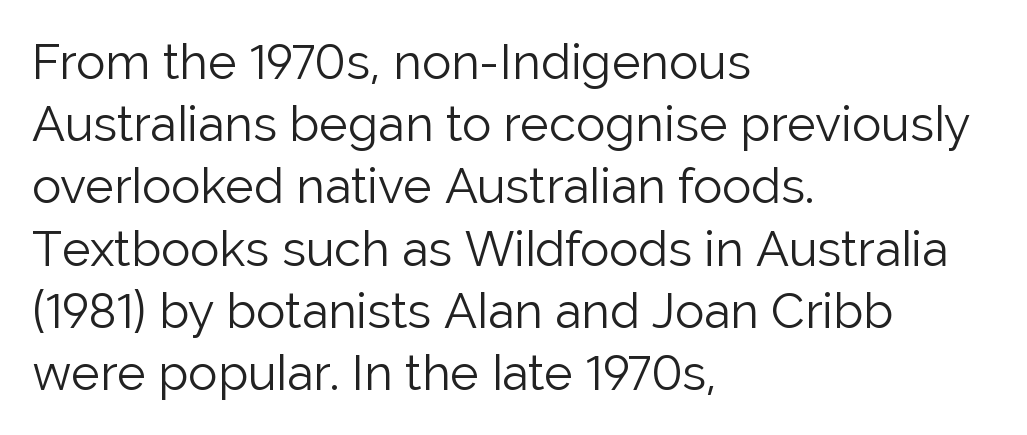
Proportional: the letters do not fall into vertical columns. Each line starts at the same left margin while the right side varies. Rendered with straight, roman letterforms. The typesetting does not lean heavy: it is not bold.
